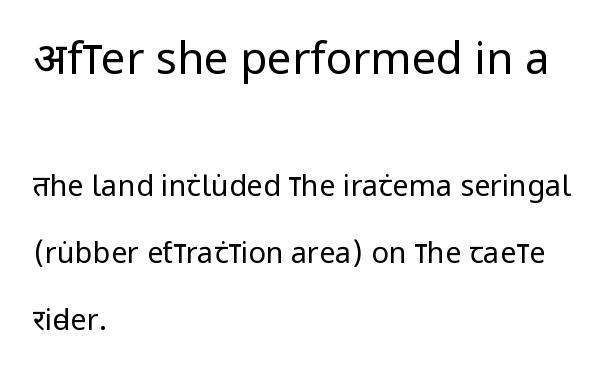
Compared with a typical body face, this is equally light or lighter still. Teacher's note: observe the even left margin — that is flush-left alignment. The lines are spread far apart with generous leading. The zone under the glyphs is completely vacant. These lines are composed in type without serifs. The letters stand upright; this is a roman face.
